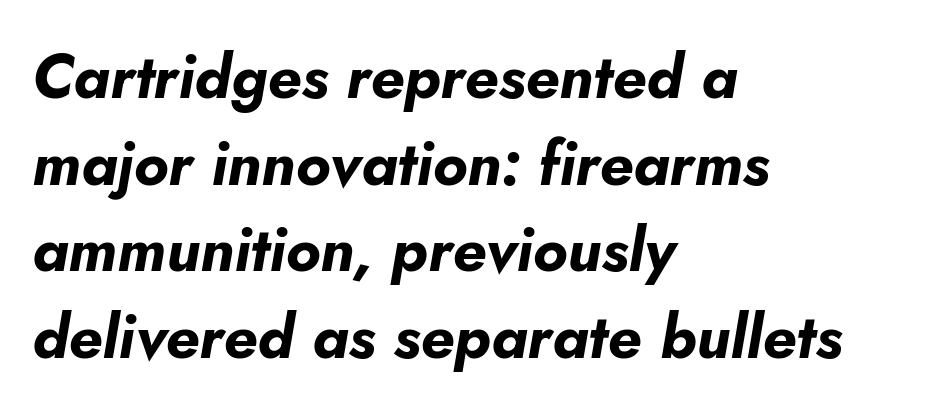
Descenders hang freely into open space. Each letter keeps its own natural width here, so spacing adapts to shape. Reading down the block, your eye returns to a fixed left position each line. This is oblique type, the kind used for emphasis or titles. These words are printed bold, with thick strokes throughout. Letter spacing: default.
